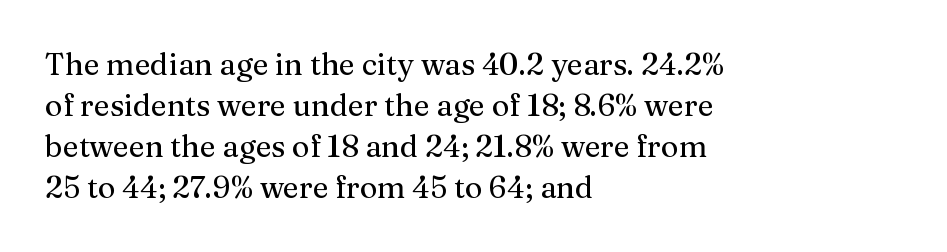
Honestly, the row spacing looks completely unremarkable. A typesetter would call this proportional, since set widths differ per character. Letterform terminals end in serifs throughout the passage. Characters remain perfectly vertical along every line.
